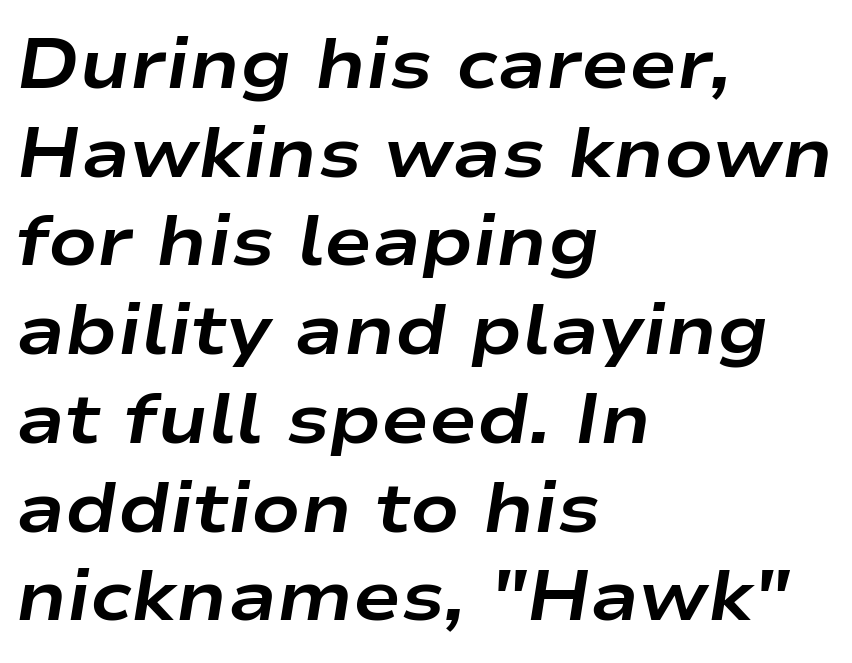
The image shows 71 px bold, wide type, italic (leaning right); set left-aligned, normal line spacing (1.25x), normal letter spacing, not underlined; low stroke contrast and a medium x-height.
